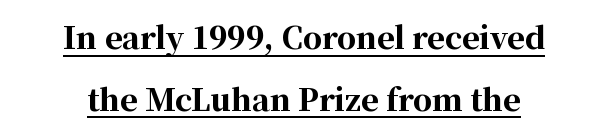
The image shows 30 px bold serif type, upright; set loose line spacing (2.06x), normal letter spacing, underlined; high stroke contrast and a medium x-height.
